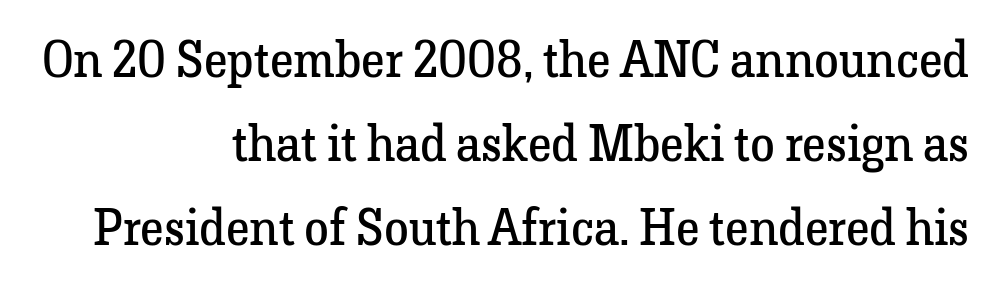
{"serif": "yes", "italic": "no", "bold": "no", "weight": "regular", "width": "normal", "stroke_contrast": "low", "x_height": "medium", "monospaced": "no", "underline": "no", "align": "right", "line_spacing": "normal", "line_spacing_ratio": 1.68, "letter_spacing": "normal", "letter_spacing_em": 0.0, "glyph_px": 50}
